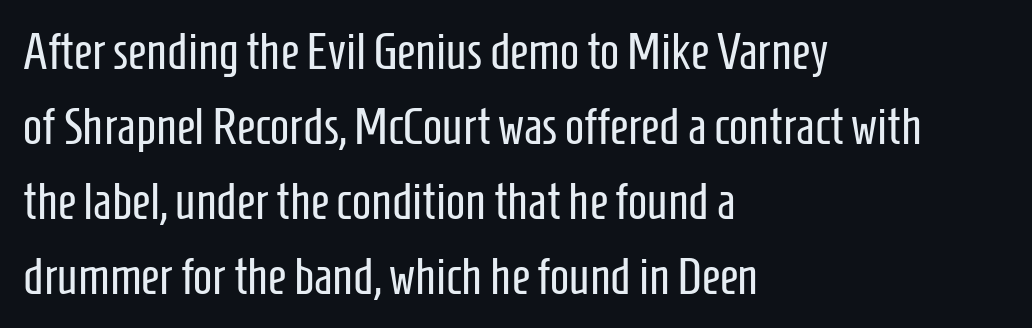
The image shows 51 px regular-weight, condensed sans-serif type, upright; set left-aligned, normal line spacing (1.47x), normal letter spacing, not underlined; low stroke contrast and a medium x-height.
